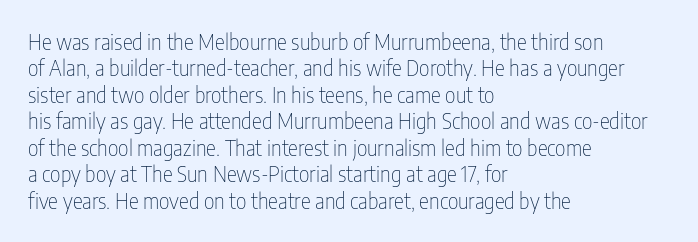
Q: Is the text bold? A: No.
Q: Is the text italic (slanted)? A: No, it is upright.
Q: Is the text underlined? A: No.
Q: How is the paragraph aligned? A: Left-aligned.
Q: Is the spacing between letters normal or unusually wide? A: Normal.
Q: Is the spacing between lines tight, normal or loose? A: Normal.
